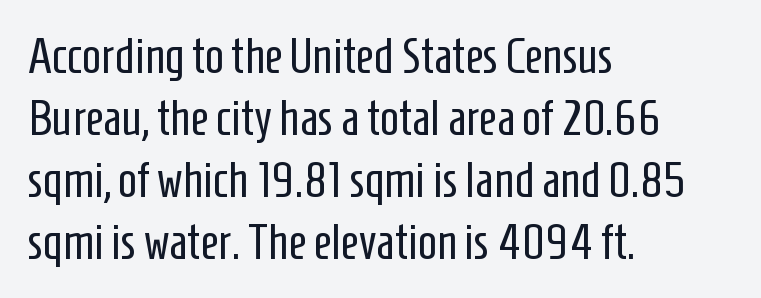
The image shows 50 px regular-weight, condensed sans-serif type, upright; set left-aligned, line spacing 1.24x, normal letter spacing, not underlined; low stroke contrast and a medium x-height.
